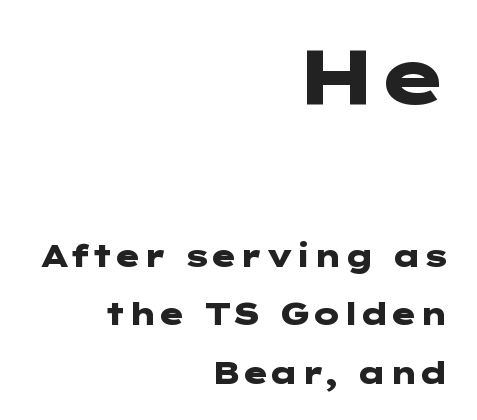
The image shows 76 px heavy, wide sans-serif type, upright; set right-aligned, loose line spacing (1.95x), normal letter spacing, not underlined; the first (top) block is 2.53x larger; low stroke contrast and a medium x-height.
